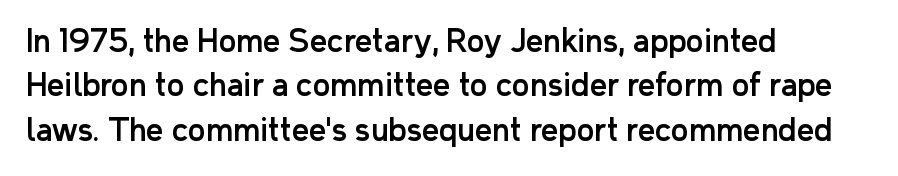
Q: Is the text italic (slanted)? A: No, it is upright.
Q: Is the typeface a serif or a sans-serif typeface? A: Sans-serif.
Q: Is the text underlined? A: No.
Q: How is the paragraph aligned? A: Left-aligned.
Q: Is the spacing between letters normal or unusually wide? A: Normal.
Q: Is the spacing between lines tight, normal or loose? A: Normal.
Q: Width (condensed, normal, or wide)? A: Normal.
Q: Stroke contrast? A: Low.
Q: x-height? A: Medium.
Q: Monospaced? A: No.
